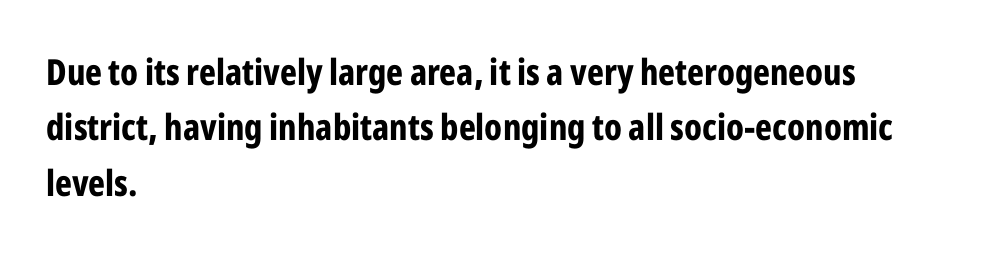
Q: Is the text bold? A: Yes.
Q: Is the text italic (slanted)? A: No, it is upright.
Q: Is the typeface a serif or a sans-serif typeface? A: Sans-serif.
Q: Is the text underlined? A: No.
Q: How is the paragraph aligned? A: Left-aligned.
Q: Is the spacing between letters normal or unusually wide? A: Normal.
Q: Is the spacing between lines tight, normal or loose? A: Normal.
Q: Width (condensed, normal, or wide)? A: Condensed.
Q: Stroke contrast? A: Low.
Q: x-height? A: Medium.
Q: Monospaced? A: No.
